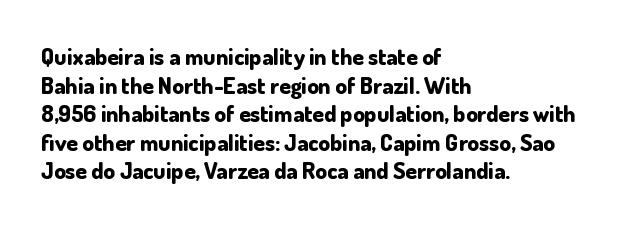
Q: Is the text bold? A: Yes.
Q: Is the text italic (slanted)? A: No, it is upright.
Q: Is the text underlined? A: No.
Q: How is the paragraph aligned? A: Left-aligned.
Q: Is the spacing between letters normal or unusually wide? A: Normal.
